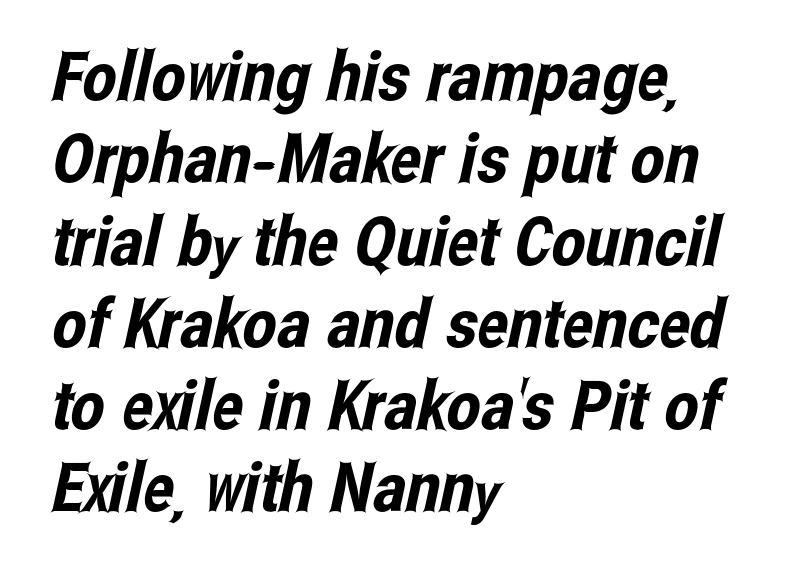
The image shows 68 px condensed sans-serif type; set left-aligned, line spacing 1.21x, normal letter spacing, not underlined; low stroke contrast and a medium x-height.
